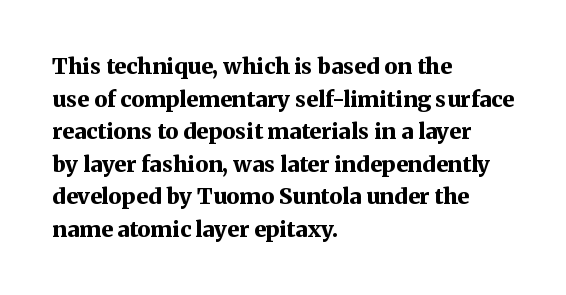
The image shows 22 px bold type, upright; set left-aligned, normal line spacing (1.48x), normal letter spacing, not underlined.
